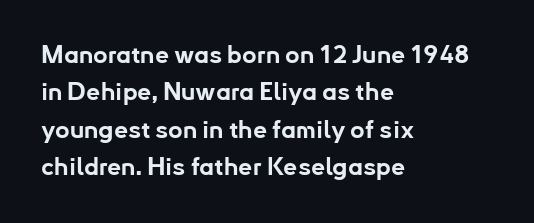
Baseline-to-baseline distance is the conventional proportion of letter height. The typesetter chose a ragged-right arrangement here. The zone under the glyphs is completely vacant. Typesetter's note: full bold, strokes at maximum text heaviness. In terms of posture, this sample is upright. The horizontal fit of the characters is conventional and even.
